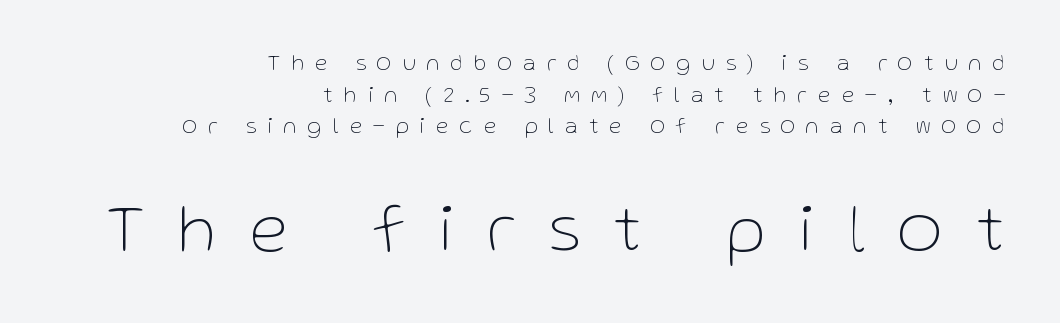
Nothing sits at the stroke ends, so this counts as sans-serif. Spacing between characters has been opened up far beyond the box default. Check the space under the baseline: it is left empty. The face used here is proportionally spaced, like ordinary book or web type. Nope, not italic — everything's standing straight. The face used here appears at its bigger size in the lower chunk.
